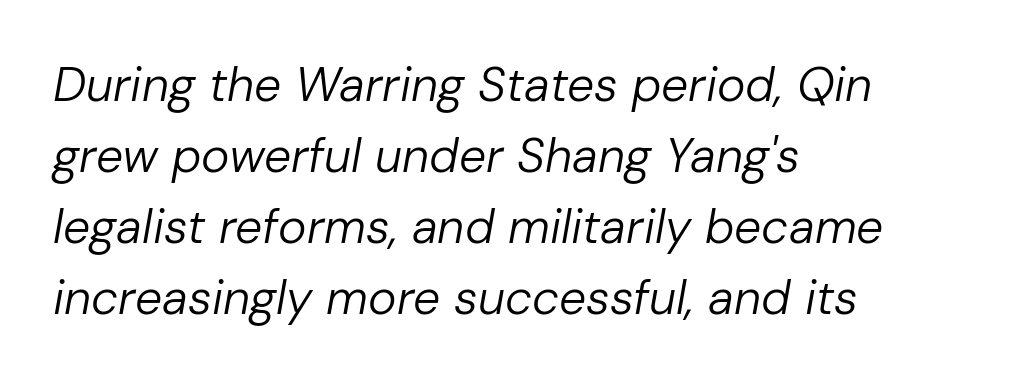
The letterforms sit at book weight or below. Observe the lean: these are italic letterforms. Check under the words: just untouched page. The passage shown is typed in a proportional face where columns would drift. The rendering keeps characters at their native spacing.
